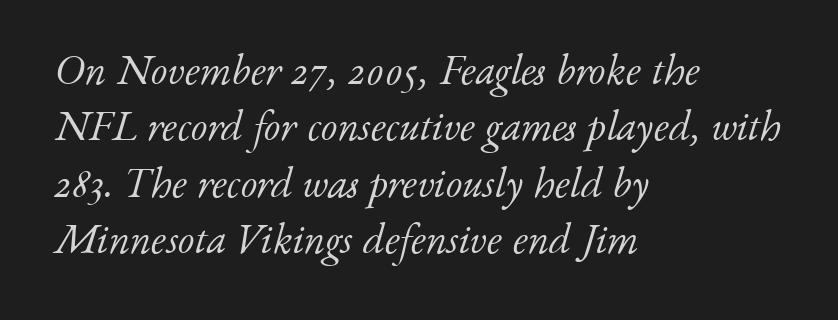
Type style note: has serifs. The specimen reads as italic at a glance. The text block is weighted toward the left margin, trailing off unevenly rightward. The area under the type is left untouched. Stroke mass is kept to a normal reading level or below. You could not count columns in this text — the font is proportionally spaced.
